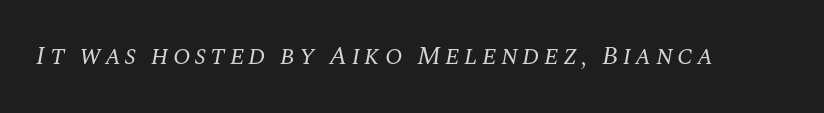
The passage shown leans; its letterforms are oblique. Has an underline been added? It has not. Heft: none added — not bold.
